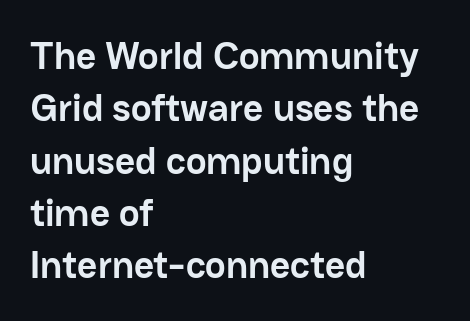
{"serif": "no", "italic": "no", "bold": "yes", "weight": "semibold", "width": "normal", "stroke_contrast": "low", "x_height": "medium", "monospaced": "no", "underline": "no", "align": "left", "line_spacing": "normal", "line_spacing_ratio": 1.34, "letter_spacing": "normal", "letter_spacing_em": 0.0, "glyph_px": 39}
